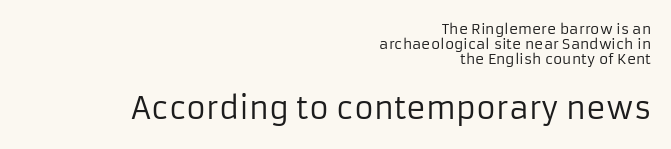
{"serif": "no", "italic": "no", "bold": "no", "weight": "regular", "width": "normal", "stroke_contrast": "low", "x_height": "medium", "monospaced": "no", "underline": "no", "align": "right", "line_spacing": "tight", "line_spacing_ratio": 1.08, "letter_spacing": "normal", "letter_spacing_em": 0.0, "larger_block": "second", "size_ratio": 2.14, "glyph_px": 30}
